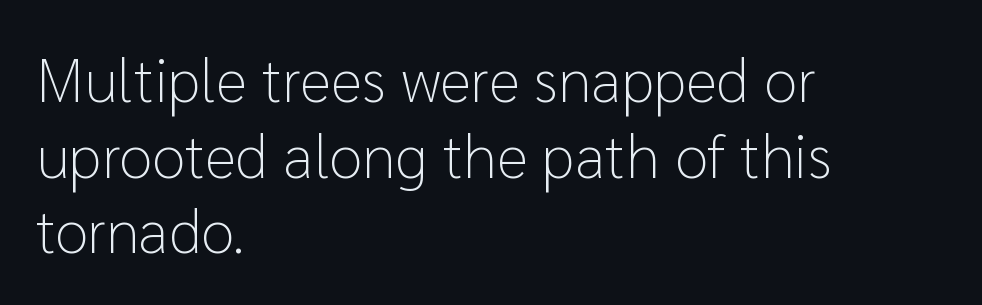
The image shows 61 px light sans-serif type, upright; set left-aligned, line spacing 1.24x, normal letter spacing, not underlined; low stroke contrast and a medium x-height.
